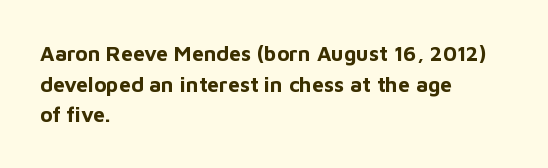
The image shows 21 px bold type, upright; set left-aligned, normal line spacing (1.46x), normal letter spacing, not underlined.
